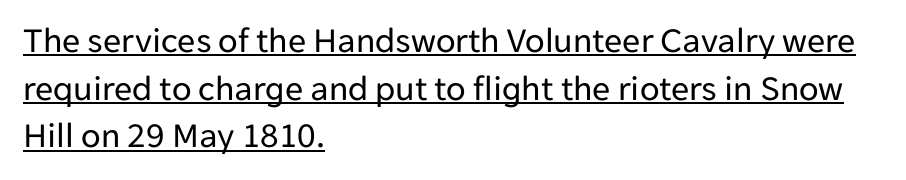
The image shows 36 px regular-weight sans-serif type, upright; set left-aligned, normal line spacing (1.32x), normal letter spacing, underlined; low stroke contrast and a medium x-height.
